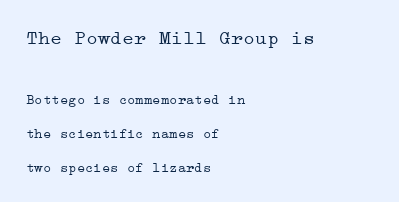
The image shows 20 px text type, upright; set left-aligned, loose line spacing (2.43x), normal letter spacing, not underlined; the first (top) block is 1.43x larger.
